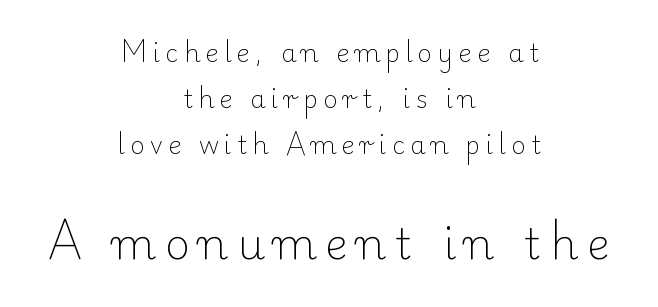
{"serif": "yes", "italic": "no", "bold": "no", "weight": "light", "width": "normal", "stroke_contrast": "low", "x_height": "small", "monospaced": "no", "underline": "no", "align": "center", "line_spacing_ratio": 1.84, "letter_spacing": "wide", "letter_spacing_em": 0.21, "larger_block": "second", "size_ratio": 1.72, "glyph_px": 43}
